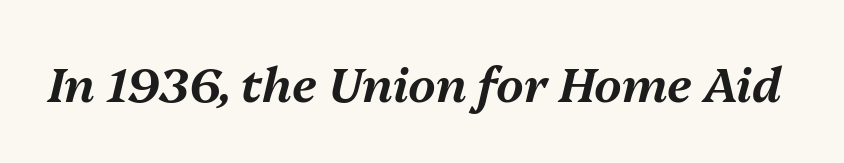
The image shows 48 px text type, italic (leaning right); set normal letter spacing, not underlined; medium stroke contrast and a medium x-height.
